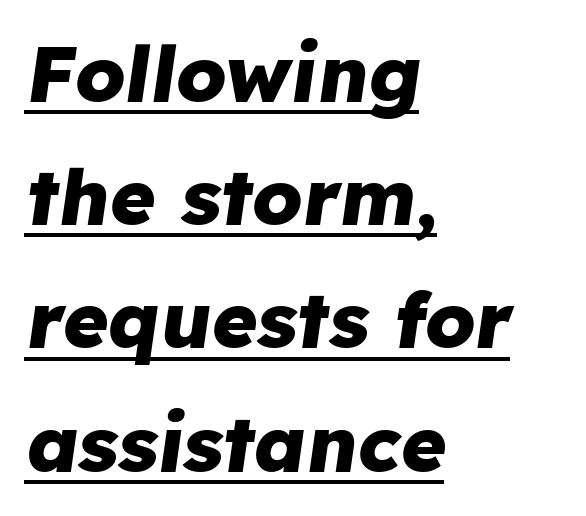
Q: Is the text bold? A: Yes.
Q: Is the text italic (slanted)? A: Yes, it leans right by about 8 degrees.
Q: Is the text underlined? A: Yes.
Q: How is the paragraph aligned? A: Left-aligned.
Q: Is the spacing between letters normal or unusually wide? A: Normal.
Q: Is the spacing between lines tight, normal or loose? A: Normal.
Q: Width (condensed, normal, or wide)? A: Normal.
Q: Stroke contrast? A: Low.
Q: x-height? A: Medium.
Q: Monospaced? A: No.
